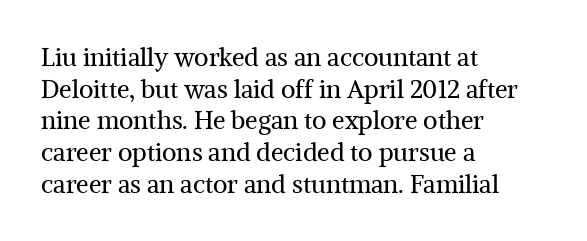
{"italic": "no", "bold": "no", "underline": "no", "align": "left", "line_spacing": "normal", "line_spacing_ratio": 1.27, "letter_spacing": "normal", "letter_spacing_em": 0.0, "glyph_px": 25}
